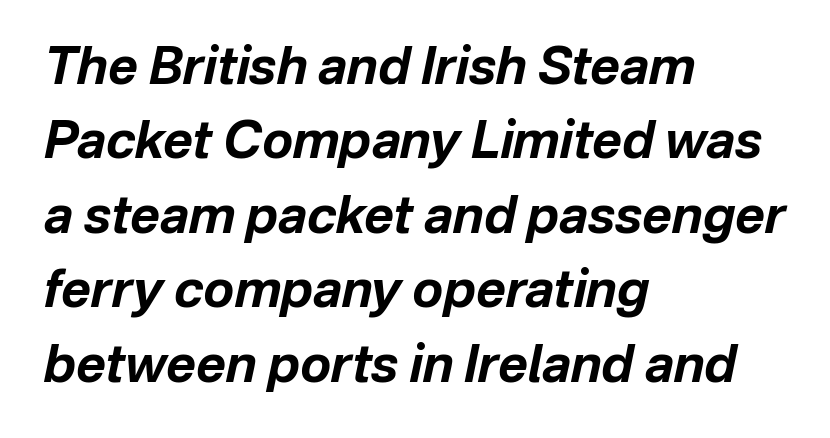
There is no visible air inserted between adjacent glyphs. Does the copy run flush right? No — it runs flush left. Vertical spacing — default. These lines are rendered in a variable-pitch font. The passage shown leans; its letterforms are oblique. What weight is shown? A full bold with thick strokes.
